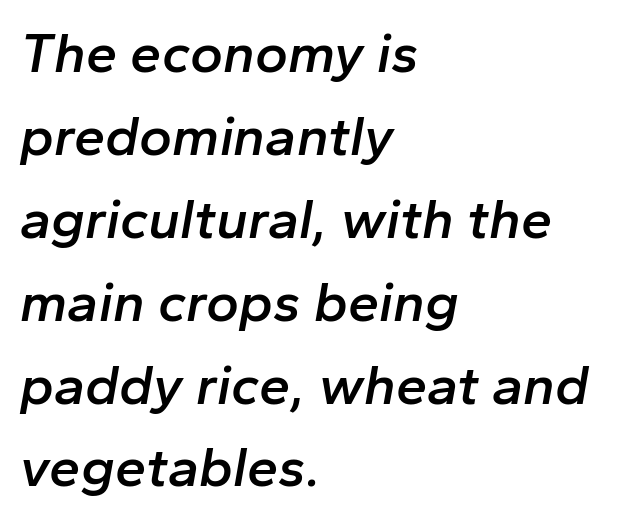
The image shows 56 px semibold type, italic (leaning right); set left-aligned, normal line spacing (1.48x), normal letter spacing, not underlined; low stroke contrast and a medium x-height.
